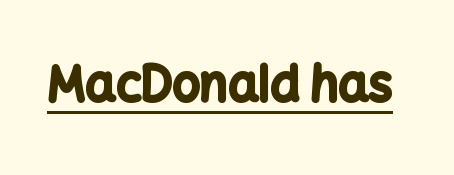
The image shows 48 px bold sans-serif type, upright; set normal letter spacing, underlined; low stroke contrast and a medium x-height.
